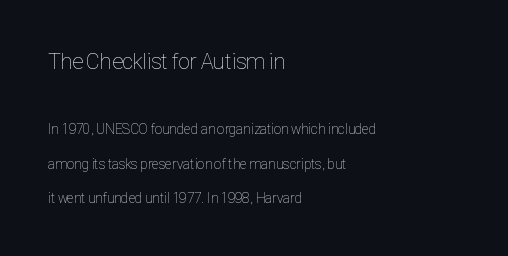
A clean baseline with only descenders dipping below it. The cut favours lightness, reaching ordinary text weight at its darkest. You can tell it's not italic because the verticals are truly vertical. The type is set solid horizontally, with unmodified tracking. The passage shown begins with its larger block and ends with its smaller one. Baseline-to-baseline distance is far greater than the letter height.
